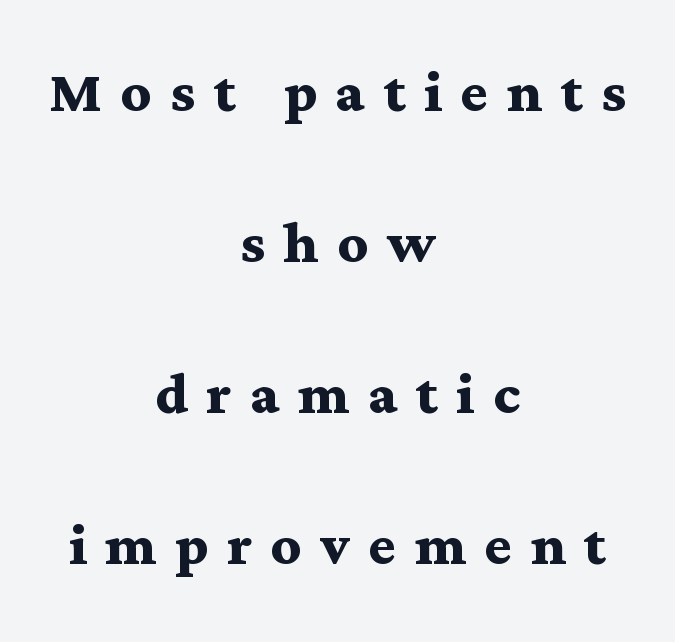
The image shows 74 px semibold, wide serif type, upright; set centered, loose line spacing (2.04x), unusually wide letter spacing (+0.25 em), not underlined; medium stroke contrast and a medium x-height.
